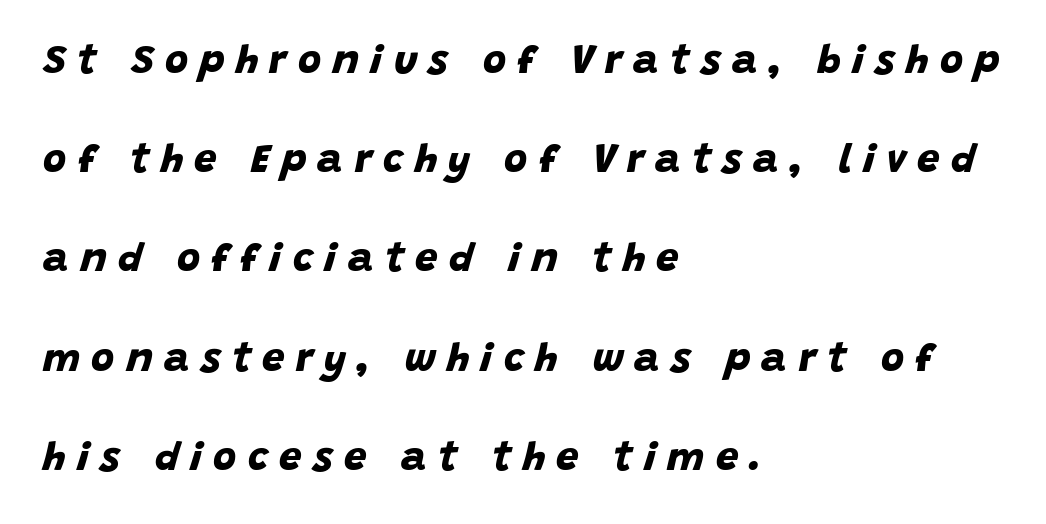
The image shows 40 px bold sans-serif type; set left-aligned, loose line spacing (2.48x), unusually wide letter spacing (+0.28 em), not underlined; low stroke contrast and a large x-height.
